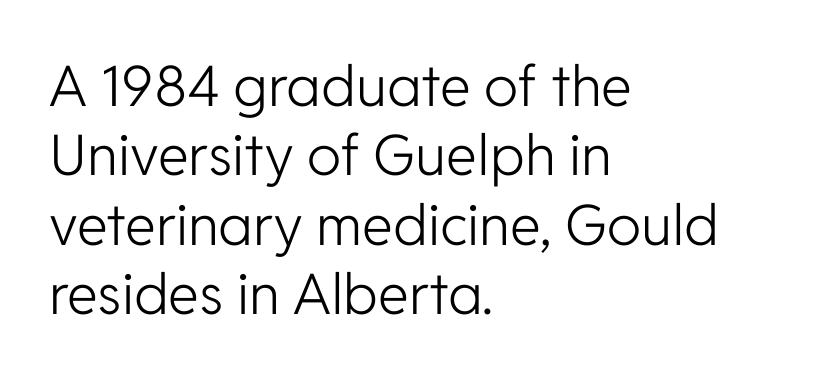
Weight: regular or lighter. Any mark beneath the type? The region is blank. Looks like regular typesetting: each glyph gets only the width it needs. Ascenders rise straight up at ninety degrees.
